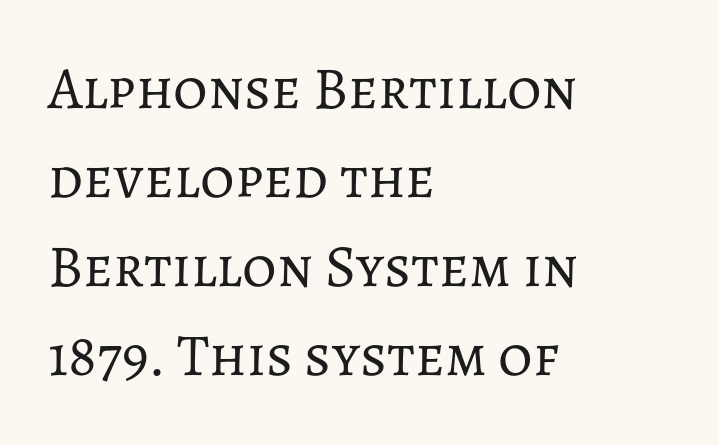
Stem width sits at or under what a default text font uses. Varying glyph widths throughout — classic text-font behaviour. What's the leading like? Ordinary, nothing unusual. In terms of letterspacing, this is plain default setting.
